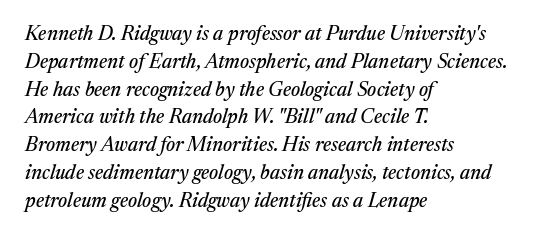
{"italic": "yes", "lean": "right", "slant_degrees": 17, "underline": "no", "align": "left", "line_spacing": "normal", "line_spacing_ratio": 1.39, "letter_spacing": "normal", "letter_spacing_em": 0.0, "glyph_px": 20}
